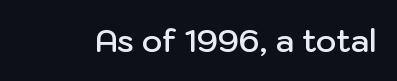
The space directly below the letters is spotless. The letters advance in unequal steps, a hallmark of proportional type. Look at the stroke-to-counter ratio: somewhat heavy, a semibold. Glyph-to-glyph distance matches everyday printed text.
